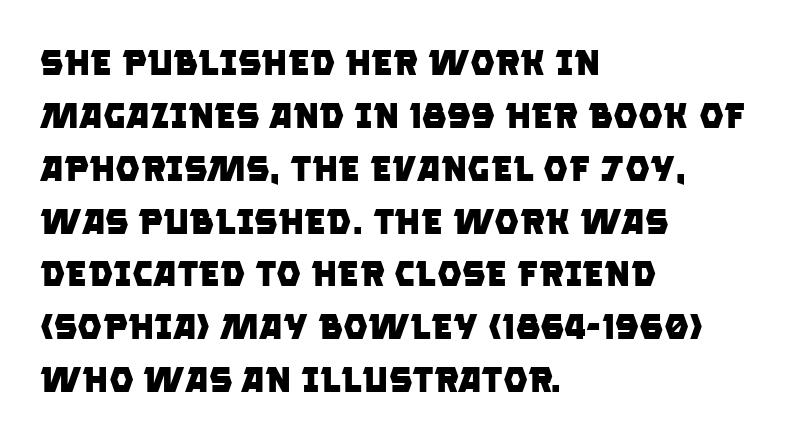
Q: Is the text bold? A: Yes.
Q: Is the typeface a serif or a sans-serif typeface? A: Sans-serif.
Q: Is the text underlined? A: No.
Q: How is the paragraph aligned? A: Left-aligned.
Q: Is the spacing between letters normal or unusually wide? A: Normal.
Q: Is the spacing between lines tight, normal or loose? A: Normal.
Q: Width (condensed, normal, or wide)? A: Normal.
Q: Stroke contrast? A: Low.
Q: x-height? A: Large.
Q: Monospaced? A: No.
